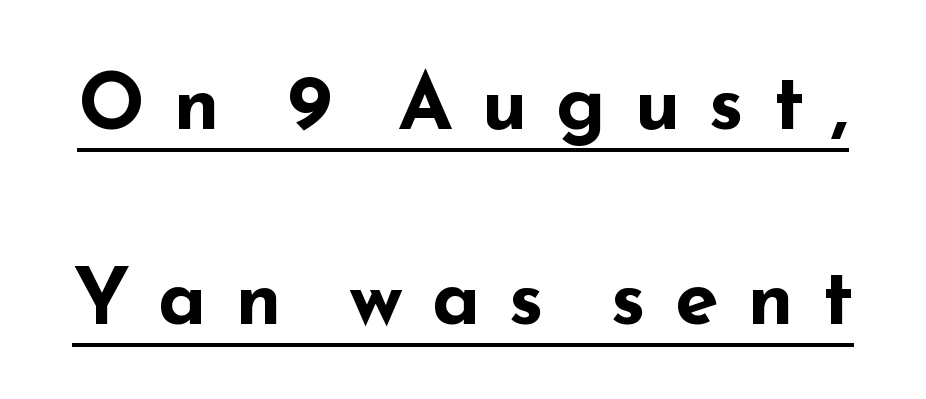
{"serif": "no", "italic": "no", "bold": "yes", "weight": "bold", "width": "wide", "stroke_contrast": "low", "x_height": "small", "monospaced": "no", "underline": "yes", "line_spacing": "loose", "line_spacing_ratio": 2.47, "letter_spacing": "wide", "letter_spacing_em": 0.36, "glyph_px": 79}
